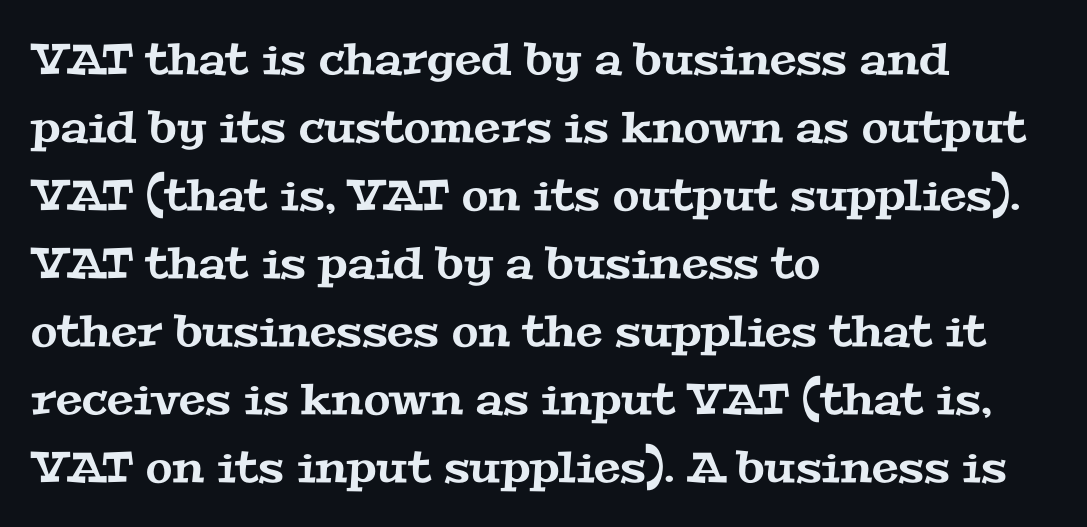
This rendering employs a face with finishing strokes, i.e., a serif. The passage shown is not underscored anywhere. A typesetter would call this zero additional tracking. Summary of vertical rhythm: regular, with standard interline spacing.
